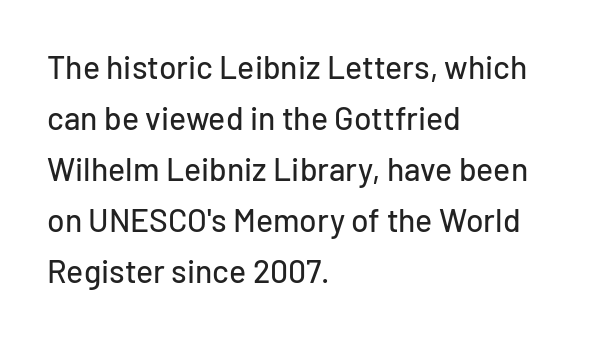
{"serif": "no", "italic": "no", "width": "normal", "stroke_contrast": "low", "x_height": "medium", "monospaced": "no", "underline": "no", "align": "left", "line_spacing": "normal", "line_spacing_ratio": 1.59, "letter_spacing": "normal", "letter_spacing_em": 0.0, "glyph_px": 32}
